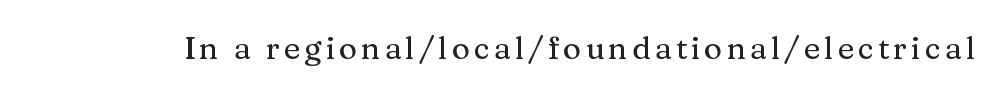
{"serif": "yes", "italic": "no", "width": "normal", "stroke_contrast": "medium", "x_height": "medium", "monospaced": "no", "underline": "no", "glyph_px": 31}
